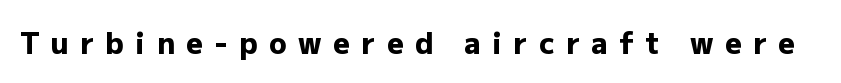
The image shows 29 px heavy sans-serif type, upright; set unusually wide letter spacing (+0.4 em), not underlined; low stroke contrast and a medium x-height.
